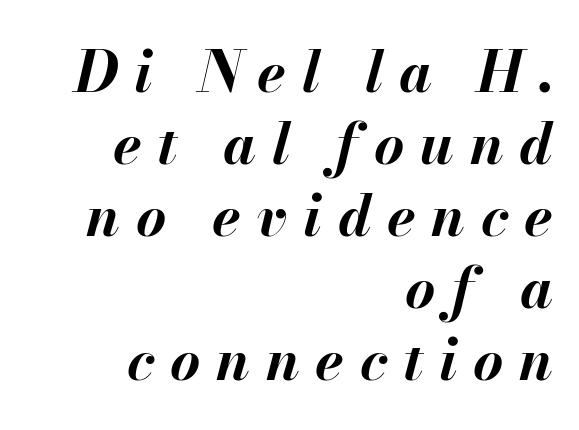
{"italic": "yes", "lean": "right", "slant_degrees": 13, "bold": "yes", "weight": "bold", "width": "normal", "stroke_contrast": "medium", "x_height": "small", "monospaced": "no", "underline": "no", "align": "right", "line_spacing_ratio": 1.24, "letter_spacing": "wide", "letter_spacing_em": 0.27, "glyph_px": 58}
